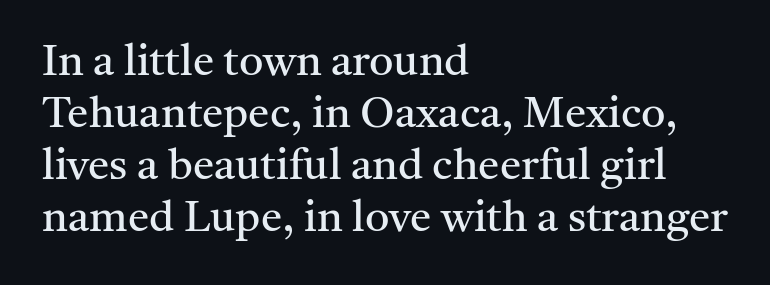
Nope, not italic — everything's standing straight. Serif or sans? Serif — the stroke terminals have little feet. Caption: multi-line text, flush left, ragged right. Lines of text with bare space underneath. Looks like regular typesetting: each glyph gets only the width it needs. No chunkiness to these letters — they're not bold.
